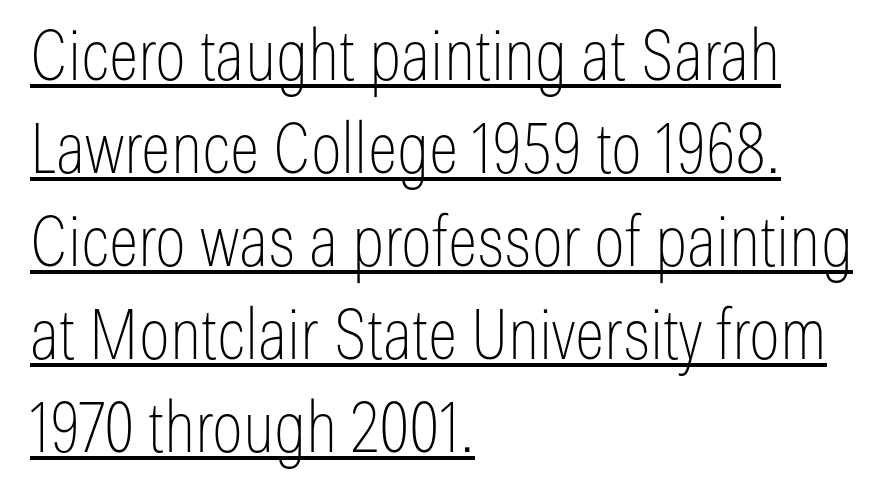
{"serif": "no", "italic": "no", "bold": "no", "weight": "thin", "width": "condensed", "stroke_contrast": "low", "x_height": "medium", "monospaced": "no", "underline": "yes", "align": "left", "line_spacing": "normal", "line_spacing_ratio": 1.33, "letter_spacing": "normal", "letter_spacing_em": 0.0, "glyph_px": 70}
